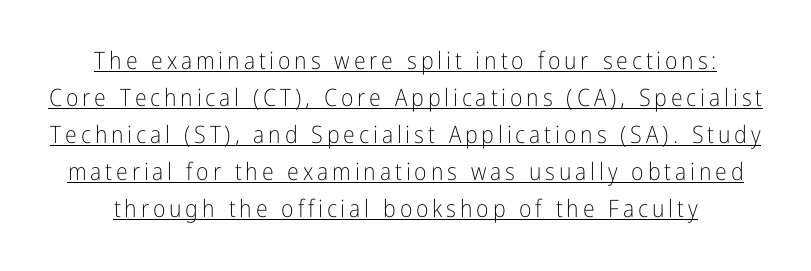
Q: Is the text bold? A: No.
Q: Is the text italic (slanted)? A: No, it is upright.
Q: Is the text underlined? A: Yes.
Q: Is the spacing between lines tight, normal or loose? A: Normal.
